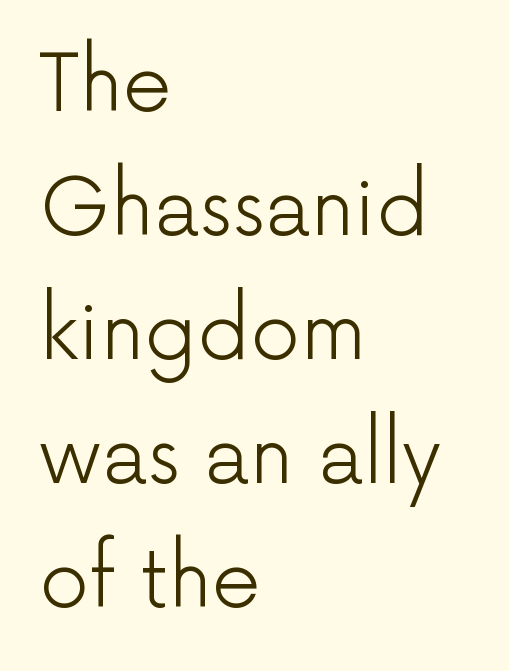
{"serif": "no", "italic": "no", "bold": "no", "weight": "light", "width": "normal", "stroke_contrast": "low", "x_height": "medium", "monospaced": "no", "underline": "no", "align": "left", "line_spacing": "normal", "line_spacing_ratio": 1.59, "letter_spacing": "normal", "letter_spacing_em": 0.0, "glyph_px": 78}
